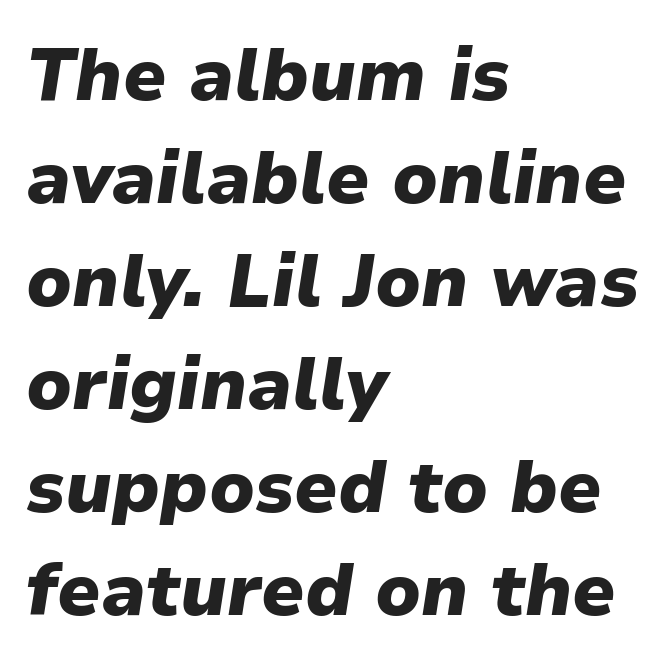
The image shows 73 px heavy type, italic (leaning right); set left-aligned, normal line spacing (1.41x), normal letter spacing, not underlined; low stroke contrast and a medium x-height.
